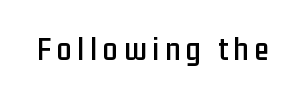
The image shows 33 px condensed sans-serif type, upright; set not underlined; low stroke contrast and a medium x-height.
